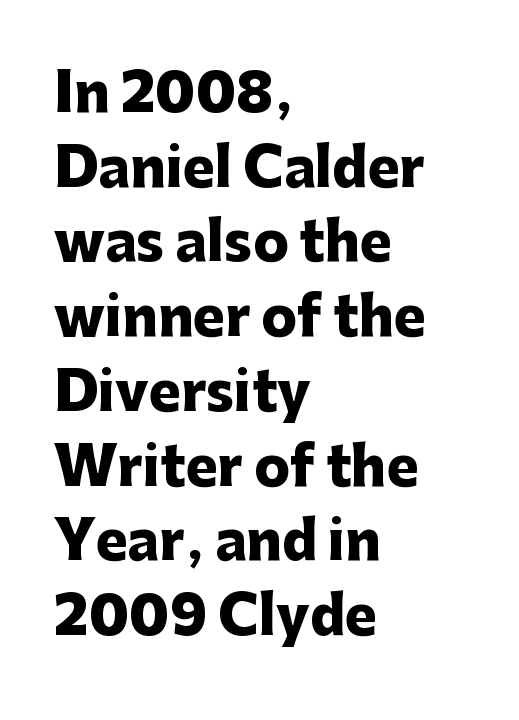
Leading: standard. Left-aligned paragraph, ragged on the right. Serif or sans? Sans — the stroke terminals are bare. Ordinary non-slanted type is in use.
